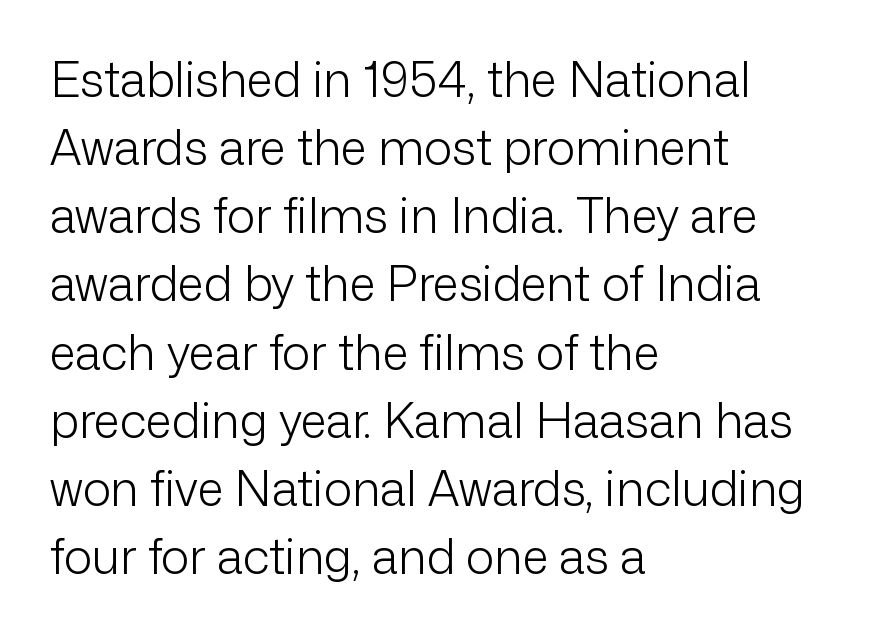
Q: Is the text bold? A: No.
Q: Is the text italic (slanted)? A: No, it is upright.
Q: Is the typeface a serif or a sans-serif typeface? A: Sans-serif.
Q: Is the text underlined? A: No.
Q: How is the paragraph aligned? A: Left-aligned.
Q: Is the spacing between letters normal or unusually wide? A: Normal.
Q: Is the spacing between lines tight, normal or loose? A: Normal.
Q: Width (condensed, normal, or wide)? A: Normal.
Q: Stroke contrast? A: Low.
Q: x-height? A: Medium.
Q: Monospaced? A: No.
